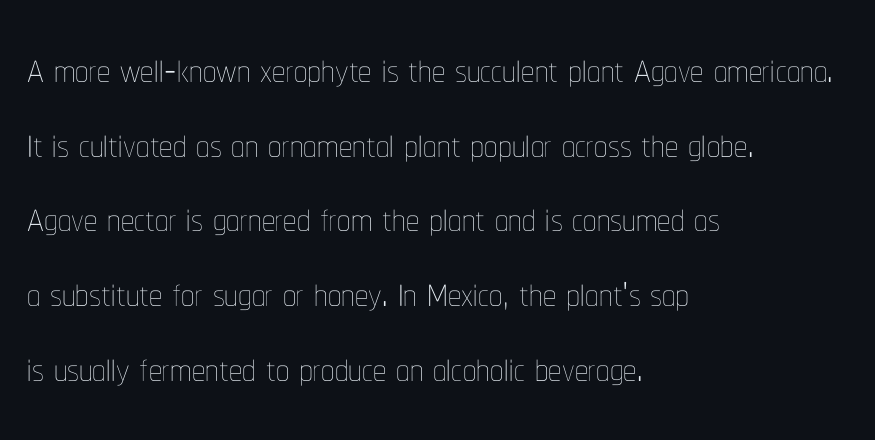
The image shows 53 px thin, condensed type, upright; set left-aligned, normal line spacing (1.41x), normal letter spacing, not underlined; low stroke contrast and a medium x-height.
